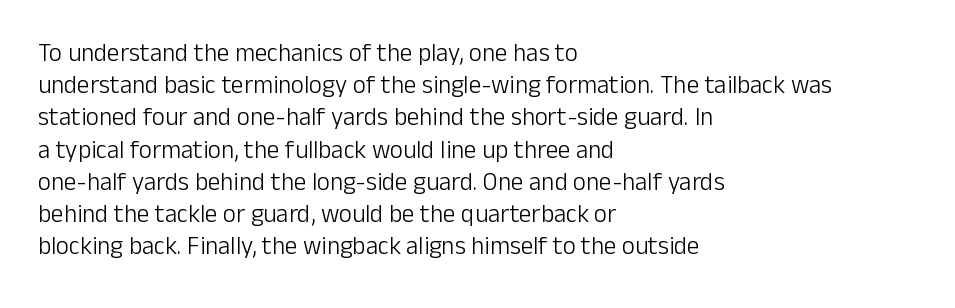
The image shows 25 px text type, upright; set left-aligned, normal line spacing (1.29x), normal letter spacing, not underlined.
